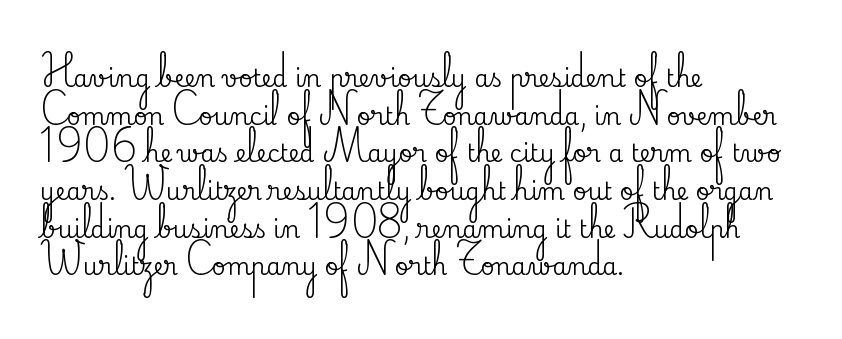
Q: Is the text italic (slanted)? A: No, it is upright.
Q: Is the text underlined? A: No.
Q: How is the paragraph aligned? A: Left-aligned.
Q: Is the spacing between letters normal or unusually wide? A: Normal.
Q: Is the spacing between lines tight, normal or loose? A: Normal.
